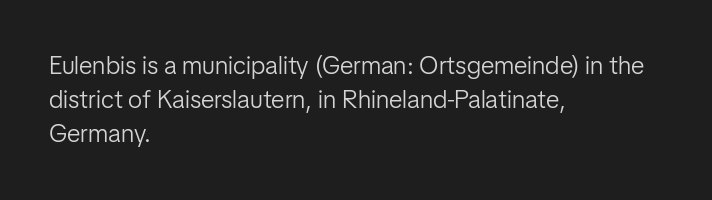
Q: Is the text bold? A: No.
Q: Is the text italic (slanted)? A: No, it is upright.
Q: Is the text underlined? A: No.
Q: How is the paragraph aligned? A: Left-aligned.
Q: Is the spacing between letters normal or unusually wide? A: Normal.
Q: Is the spacing between lines tight, normal or loose? A: Normal.
